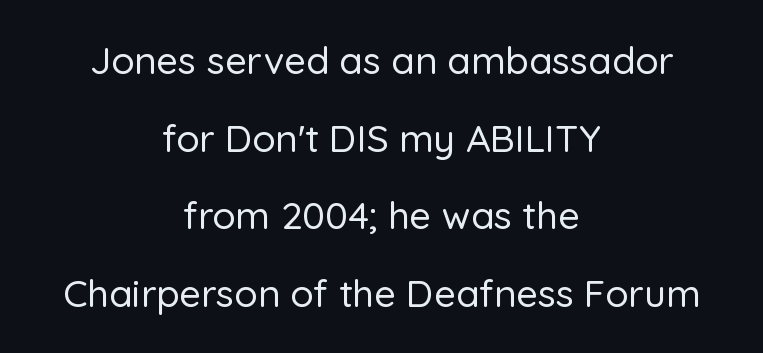
The space beneath each line is pristine and unruled. Does the leading feel generous? Absolutely, it's lavish. A typesetter would label this face a sans. Looks like regular typesetting: each glyph gets only the width it needs.
